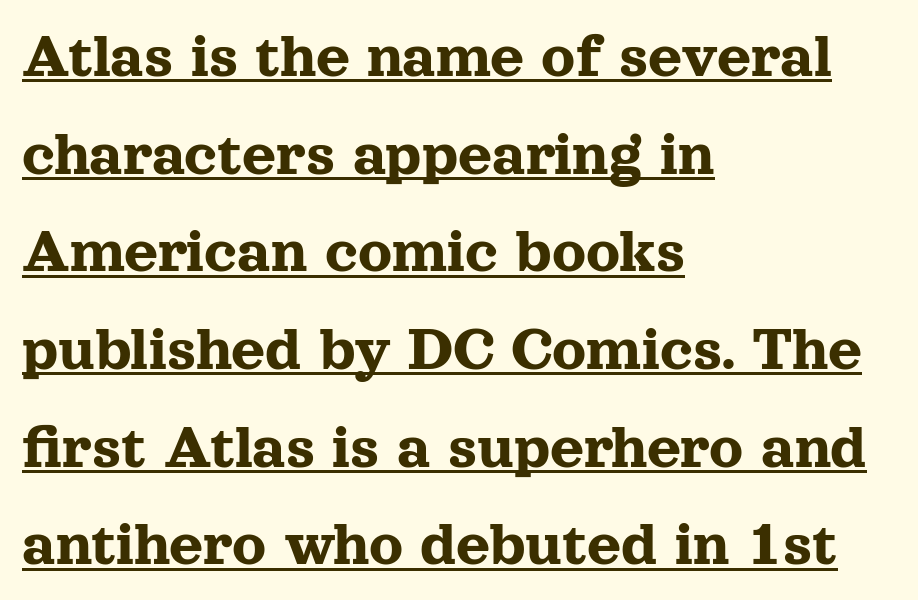
{"serif": "yes", "italic": "no", "width": "normal", "x_height": "medium", "monospaced": "no", "underline": "yes", "align": "left", "line_spacing": "normal", "line_spacing_ratio": 1.48, "letter_spacing": "normal", "letter_spacing_em": 0.0, "glyph_px": 66}
